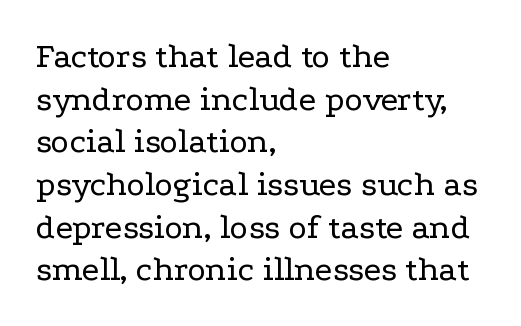
The image shows 35 px regular-weight, wide serif type, upright; set left-aligned, line spacing 1.22x, normal letter spacing, not underlined; low stroke contrast and a medium x-height.
